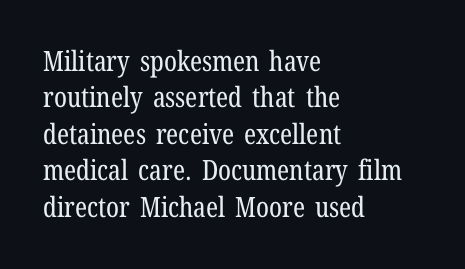
{"serif": "yes", "italic": "no", "bold": "no", "weight": "regular", "width": "condensed", "stroke_contrast": "low", "x_height": "medium", "monospaced": "no", "underline": "no", "align": "left", "line_spacing": "normal", "line_spacing_ratio": 1.3, "letter_spacing": "normal", "letter_spacing_em": 0.0, "glyph_px": 28}
